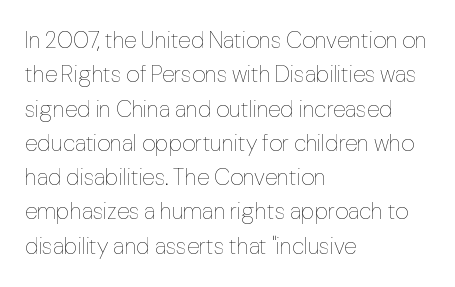
{"italic": "no", "bold": "no", "underline": "no", "align": "left", "line_spacing": "normal", "line_spacing_ratio": 1.49, "letter_spacing": "normal", "letter_spacing_em": 0.0, "glyph_px": 23}
